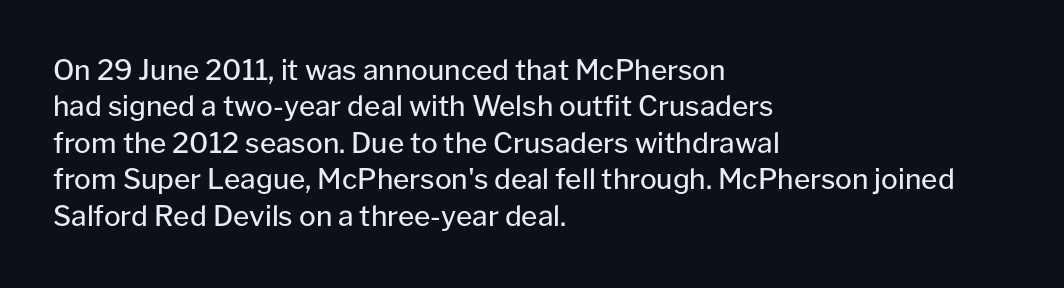
The image shows 28 px regular-weight sans-serif type, upright; set left-aligned, normal line spacing (1.3x), normal letter spacing, not underlined; low stroke contrast and a medium x-height.
